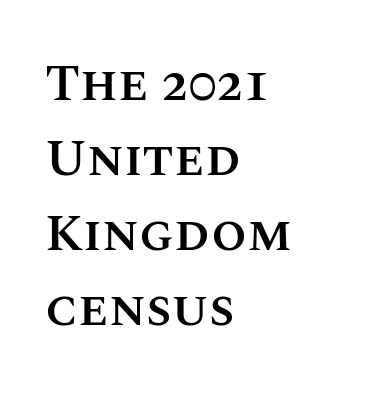
The image shows 51 px semibold type, upright; set left-aligned, normal line spacing (1.47x), normal letter spacing, not underlined; medium stroke contrast and a large x-height.
